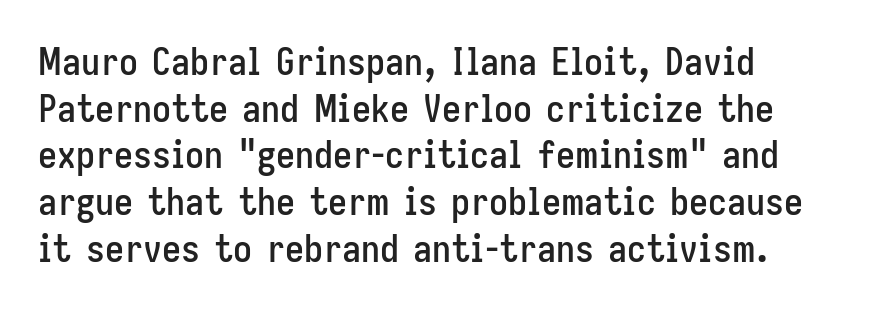
{"serif": "no", "italic": "no", "width": "condensed", "stroke_contrast": "low", "x_height": "medium", "monospaced": "no", "underline": "no", "align": "left", "line_spacing_ratio": 1.23, "letter_spacing": "normal", "letter_spacing_em": 0.0, "glyph_px": 38}
